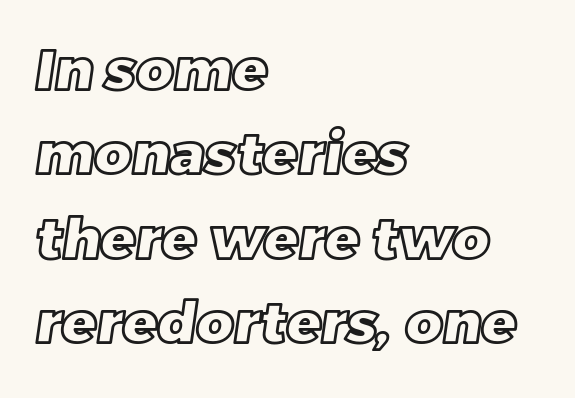
Q: Is the text underlined? A: No.
Q: How is the paragraph aligned? A: Left-aligned.
Q: Is the spacing between letters normal or unusually wide? A: Normal.
Q: Is the spacing between lines tight, normal or loose? A: Normal.
Q: Width (condensed, normal, or wide)? A: Normal.
Q: x-height? A: Large.
Q: Monospaced? A: No.
